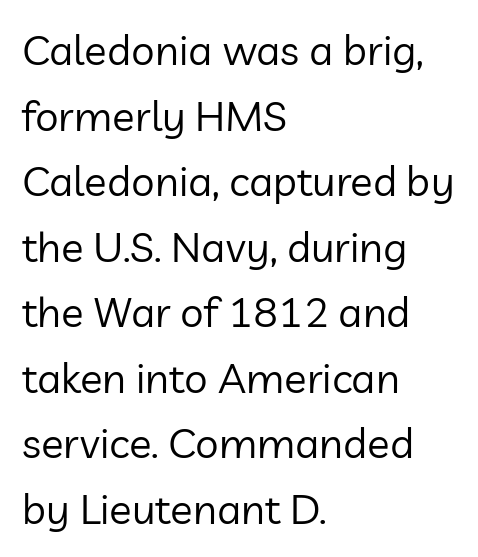
{"serif": "no", "italic": "no", "bold": "no", "weight": "regular", "width": "normal", "stroke_contrast": "low", "x_height": "medium", "monospaced": "no", "underline": "no", "align": "left", "line_spacing": "normal", "line_spacing_ratio": 1.56, "letter_spacing": "normal", "letter_spacing_em": 0.0, "glyph_px": 42}
